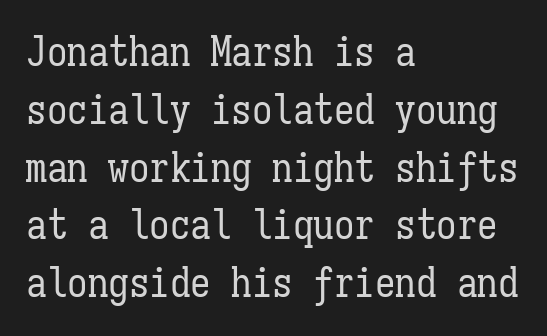
All the whitespace from short lines collects on the right. Tall strokes in this sample are plumb rather than angled. Does extra space separate the letters? No, they use regular spacing. Each new line begins a customary step beneath the previous one. Check the space under the baseline: it is left empty. Monospaced: the letters line up in strict vertical columns.
